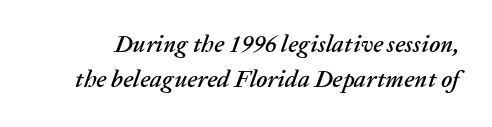
Q: Is the text italic (slanted)? A: Yes, it leans right by about 20 degrees.
Q: Is the text underlined? A: No.
Q: Is the spacing between letters normal or unusually wide? A: Normal.
Q: Is the spacing between lines tight, normal or loose? A: Normal.
